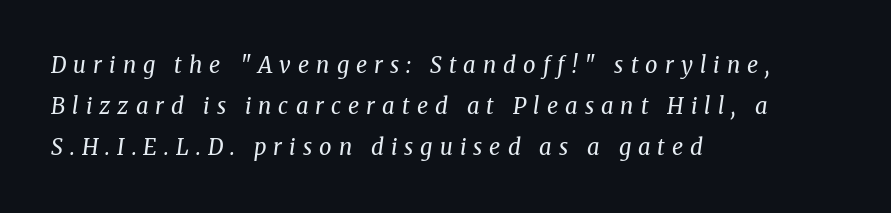
This sample is left-justified, so line endings fall wherever the words run out. Descender tails drop into unmarked territory. On a weight scale, this lands at 450 or below. Does the lettering tilt? It does — this is italic. Compared with typical body copy, the letter spacing here is much looser.
